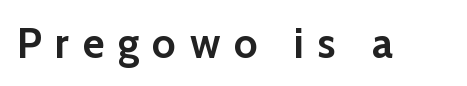
Has an underline been added? It has not. The tracking reads as deliberately expanded to a designer's eye. Nope, no serifs anywhere on these letters. Think of a printed novel: that variable character pitch is what you see here. Posture: straight, roman, zero tilt. Heft: maximum for text — a bold.
